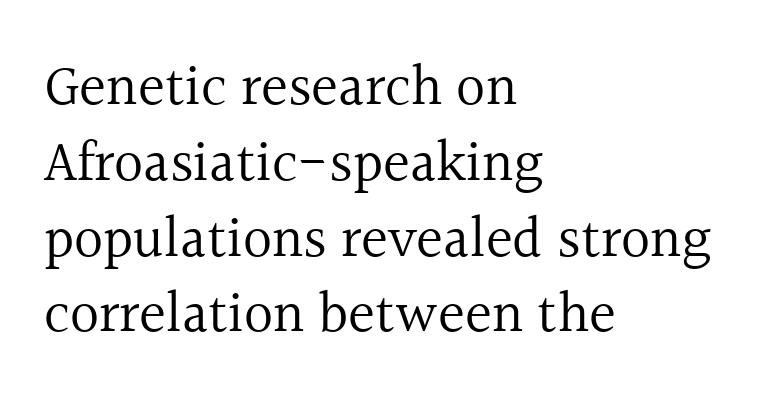
Glance below the letters and you will spot only blank space. The letters stand straight up with perfectly vertical stems. The compositor pushed each line to the left boundary. Unbolded letterforms with no extra heft.
